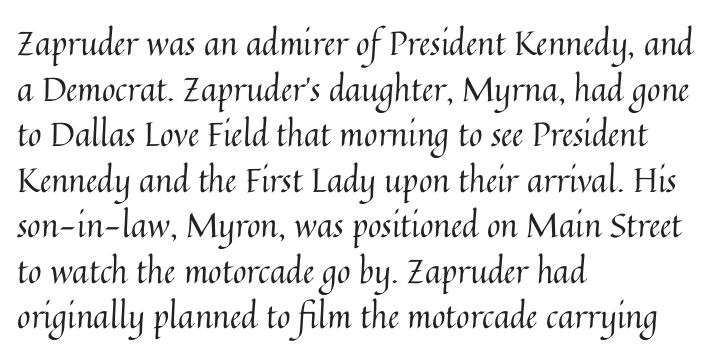
{"bold": "no", "weight": "regular", "width": "normal", "stroke_contrast": "medium", "x_height": "medium", "monospaced": "no", "underline": "no", "align": "left", "line_spacing": "normal", "line_spacing_ratio": 1.38, "letter_spacing": "normal", "letter_spacing_em": 0.0, "glyph_px": 33}
